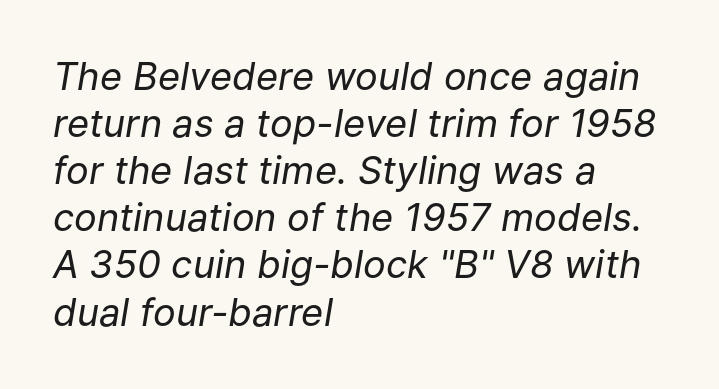
{"italic": "yes", "lean": "right", "slant_degrees": 9, "bold": "no", "weight": "regular", "width": "normal", "stroke_contrast": "low", "x_height": "medium", "monospaced": "no", "underline": "no", "align": "left", "line_spacing_ratio": 1.24, "letter_spacing": "normal", "letter_spacing_em": 0.0, "glyph_px": 38}
